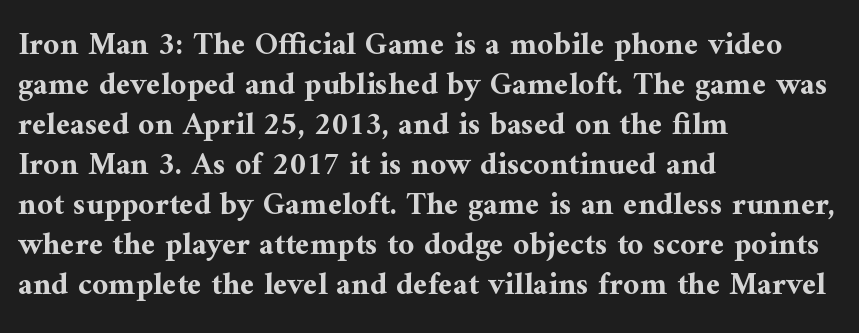
{"serif": "yes", "italic": "no", "bold": "yes", "weight": "bold", "width": "normal", "stroke_contrast": "medium", "x_height": "medium", "monospaced": "no", "underline": "no", "align": "left", "line_spacing": "normal", "line_spacing_ratio": 1.25, "letter_spacing": "normal", "letter_spacing_em": 0.0, "glyph_px": 32}
